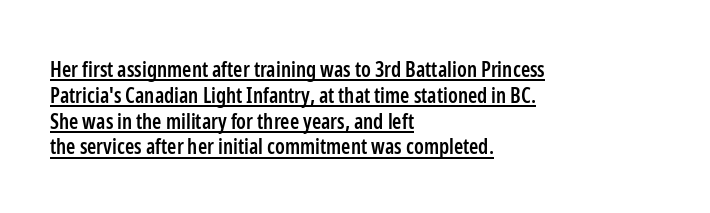
Q: Is the text bold? A: Semi-bold.
Q: Is the text italic (slanted)? A: No, it is upright.
Q: Is the text underlined? A: Yes.
Q: How is the paragraph aligned? A: Left-aligned.
Q: Is the spacing between letters normal or unusually wide? A: Normal.
